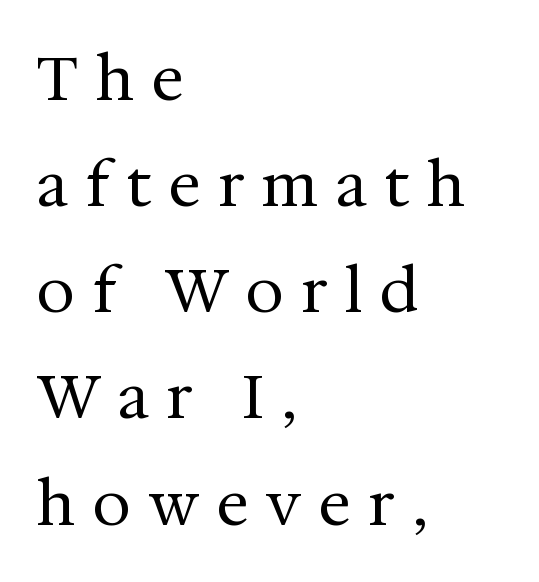
Q: Is the text bold? A: No.
Q: Is the text italic (slanted)? A: No, it is upright.
Q: Is the typeface a serif or a sans-serif typeface? A: Serif.
Q: Is the text underlined? A: No.
Q: How is the paragraph aligned? A: Left-aligned.
Q: Is the spacing between letters normal or unusually wide? A: Unusually wide.
Q: Width (condensed, normal, or wide)? A: Normal.
Q: Stroke contrast? A: Medium.
Q: x-height? A: Medium.
Q: Monospaced? A: No.
